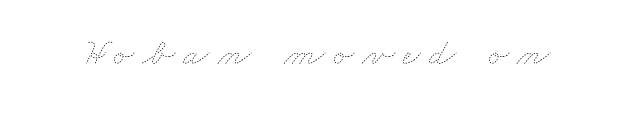
Q: Is the text bold? A: No.
Q: Is the text underlined? A: No.
Q: Is the spacing between letters normal or unusually wide? A: Unusually wide.
Q: Width (condensed, normal, or wide)? A: Wide.
Q: Stroke contrast? A: Low.
Q: x-height? A: Small.
Q: Monospaced? A: No.
